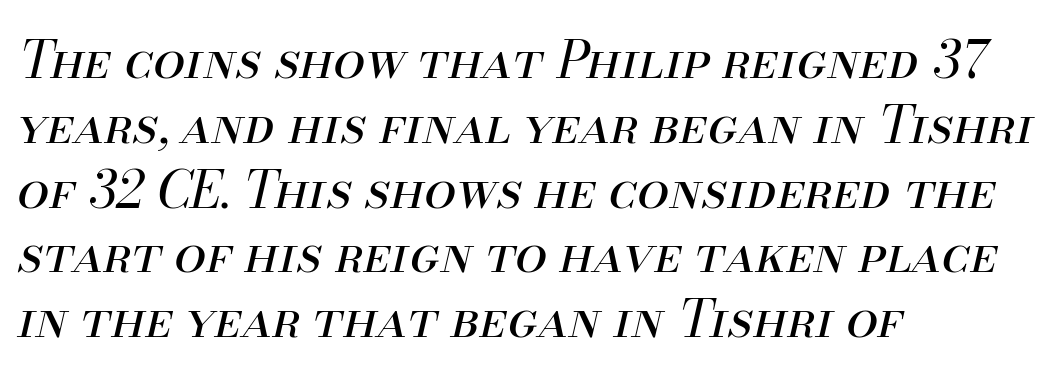
Q: Is the text bold? A: No.
Q: Is the text italic (slanted)? A: Yes, it leans right by about 13 degrees.
Q: Is the text underlined? A: No.
Q: How is the paragraph aligned? A: Left-aligned.
Q: Is the spacing between letters normal or unusually wide? A: Normal.
Q: Is the spacing between lines tight, normal or loose? A: Normal.
Q: Width (condensed, normal, or wide)? A: Normal.
Q: Stroke contrast? A: Medium.
Q: x-height? A: Small.
Q: Monospaced? A: No.
